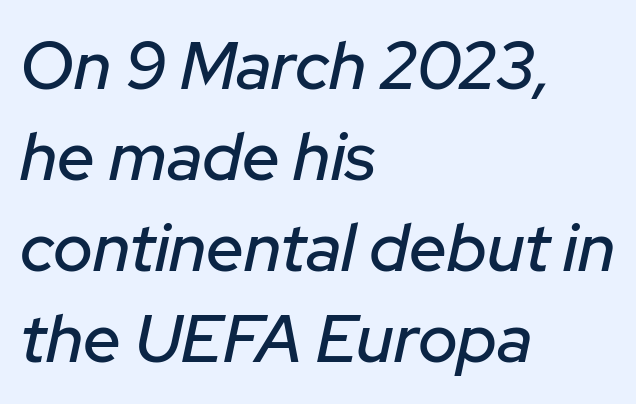
{"italic": "yes", "lean": "right", "slant_degrees": 12, "width": "normal", "stroke_contrast": "low", "x_height": "medium", "monospaced": "no", "underline": "no", "align": "left", "line_spacing": "normal", "line_spacing_ratio": 1.36, "letter_spacing": "normal", "letter_spacing_em": 0.0, "glyph_px": 67}
